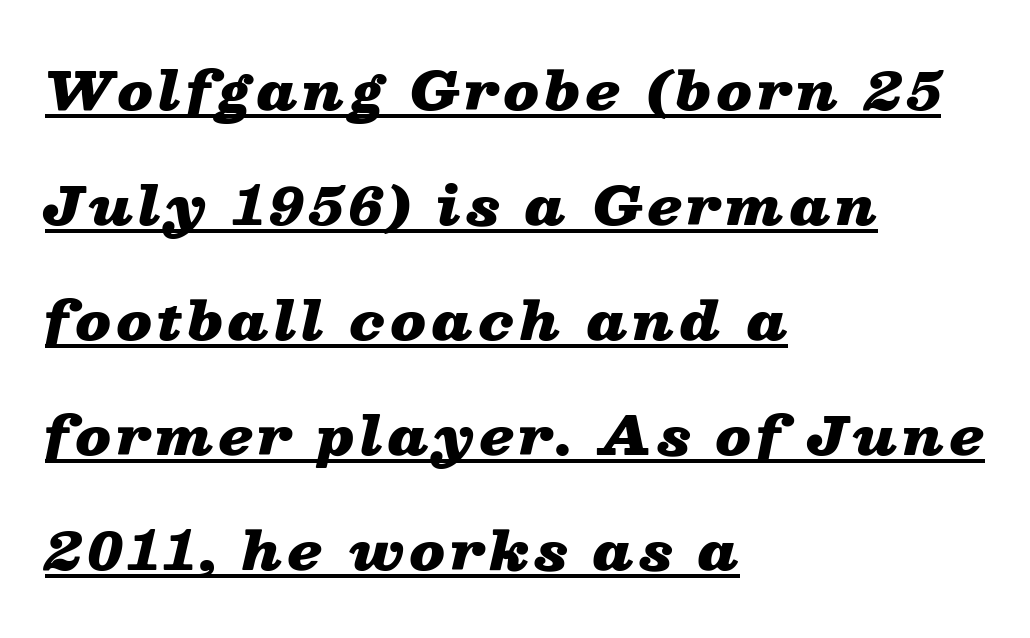
Q: Is the text bold? A: Yes.
Q: Is the text italic (slanted)? A: Yes, it leans right by about 13 degrees.
Q: Is the text underlined? A: Yes.
Q: How is the paragraph aligned? A: Left-aligned.
Q: Is the spacing between lines tight, normal or loose? A: Loose.
Q: Width (condensed, normal, or wide)? A: Wide.
Q: Stroke contrast? A: Low.
Q: x-height? A: Medium.
Q: Monospaced? A: No.
